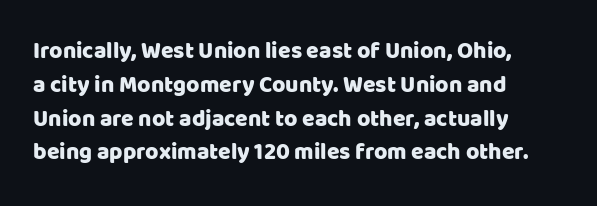
{"italic": "no", "underline": "no", "align": "left", "line_spacing": "normal", "line_spacing_ratio": 1.47, "letter_spacing": "normal", "letter_spacing_em": 0.0, "glyph_px": 23}
